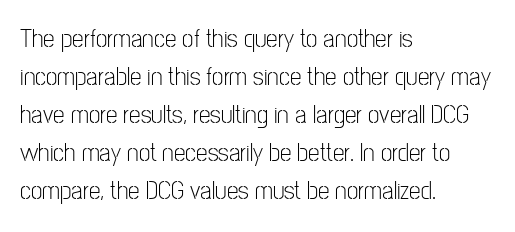
Visually the block forms a straight wall on the left and a jagged coastline on the right. Caption: standard tracking, unaltered. The type sits square on the baseline with zero lean. Weight: not bold — regular or lighter.
